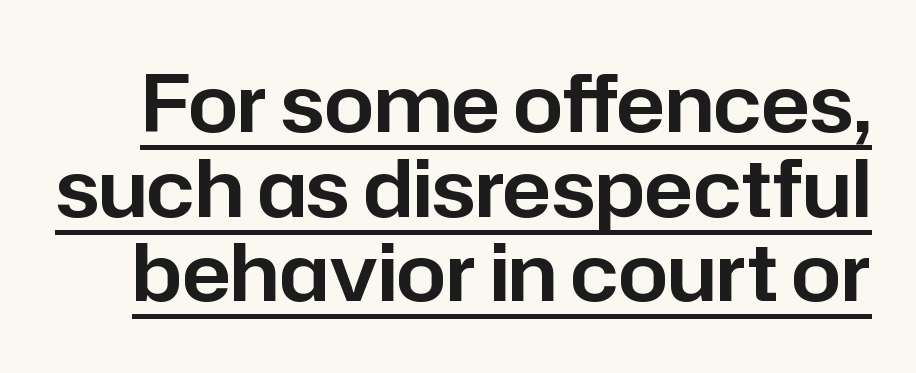
Q: Is the text italic (slanted)? A: No, it is upright.
Q: Is the typeface a serif or a sans-serif typeface? A: Sans-serif.
Q: Is the text underlined? A: Yes.
Q: Is the spacing between letters normal or unusually wide? A: Normal.
Q: Is the spacing between lines tight, normal or loose? A: Tight.
Q: Width (condensed, normal, or wide)? A: Normal.
Q: Stroke contrast? A: Low.
Q: x-height? A: Medium.
Q: Monospaced? A: No.
